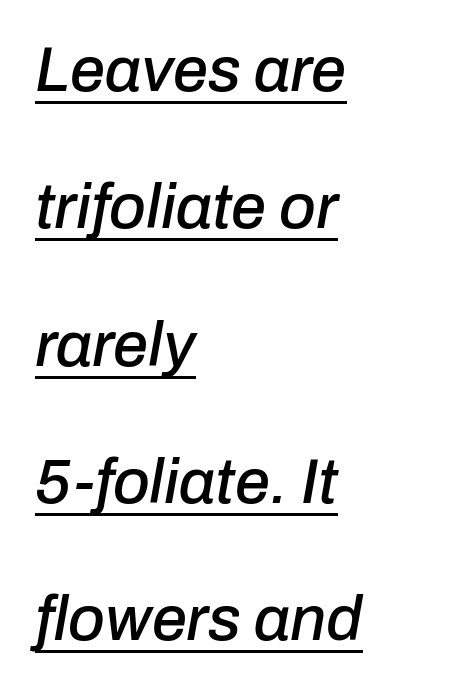
{"italic": "yes", "lean": "right", "slant_degrees": 10, "width": "normal", "stroke_contrast": "low", "x_height": "medium", "monospaced": "no", "underline": "yes", "align": "left", "line_spacing": "loose", "line_spacing_ratio": 2.18, "letter_spacing": "normal", "letter_spacing_em": 0.0, "glyph_px": 63}
